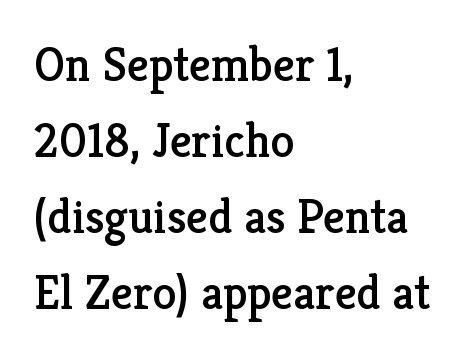
Each new line begins a customary step beneath the previous one. Nobody drew a line under any word here. Character widths vary here, with narrow letters taking less room than wide ones. If you drew a line through each stem, it would be perfectly vertical. You can tell from the footed stems that serif type was used. The letterforms sit shoulder to shoulder at normal distance.
